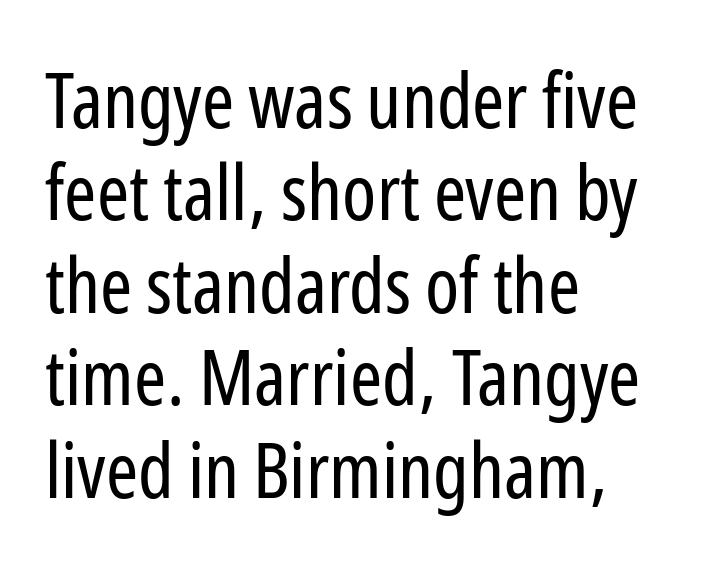
{"serif": "no", "italic": "no", "bold": "no", "weight": "regular", "width": "condensed", "stroke_contrast": "low", "x_height": "medium", "monospaced": "no", "underline": "no", "align": "left", "line_spacing_ratio": 1.2, "letter_spacing": "normal", "letter_spacing_em": 0.0, "glyph_px": 77}
